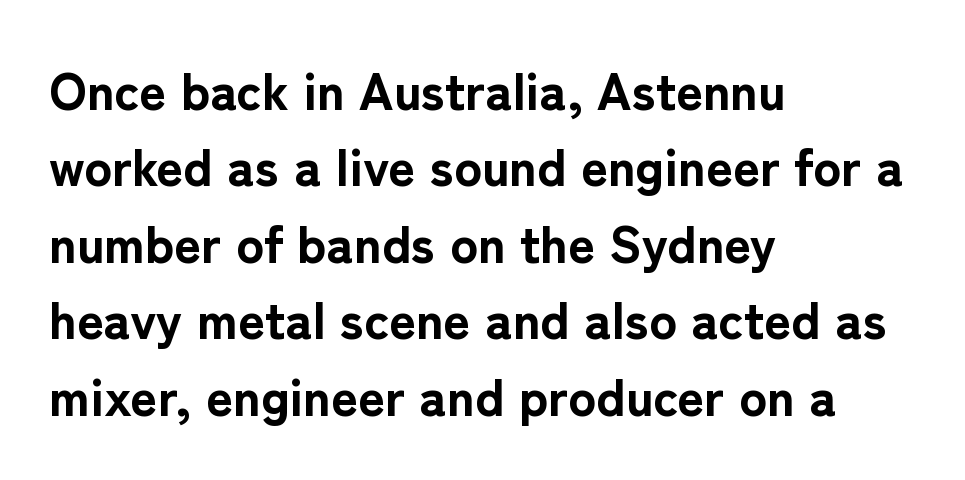
The image shows 52 px bold sans-serif type, upright; set left-aligned, normal line spacing (1.47x), normal letter spacing, not underlined; low stroke contrast and a medium x-height.
